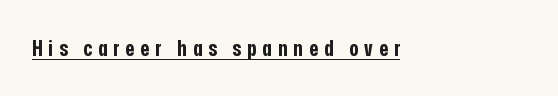
{"italic": "no", "bold": "yes", "underline": "yes", "align": "left", "letter_spacing": "wide", "letter_spacing_em": 0.27, "glyph_px": 22}
